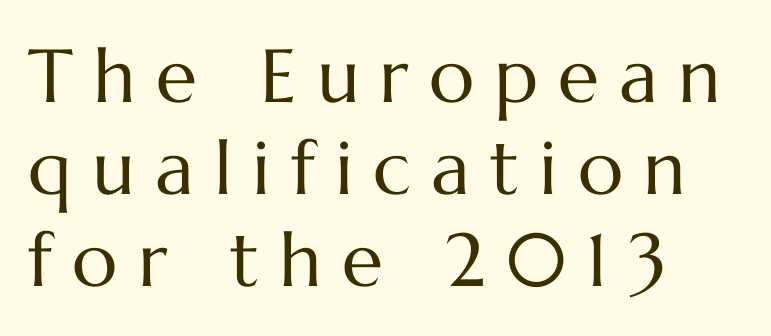
{"italic": "no", "bold": "no", "weight": "regular", "width": "normal", "stroke_contrast": "medium", "x_height": "medium", "monospaced": "no", "underline": "no", "align": "left", "line_spacing_ratio": 1.23, "letter_spacing": "wide", "letter_spacing_em": 0.27, "glyph_px": 75}
